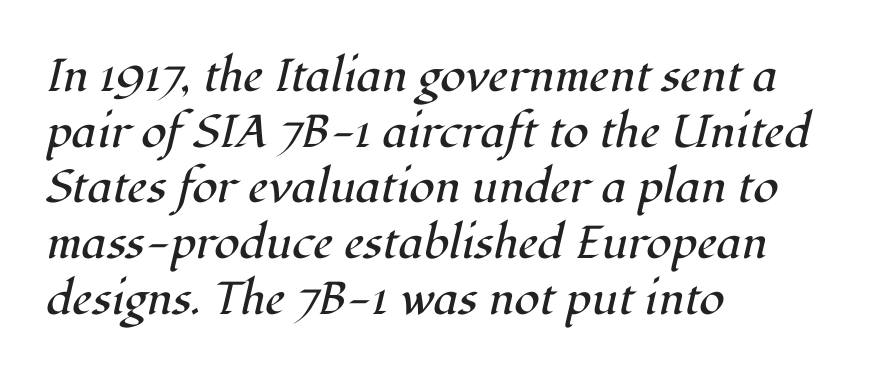
{"serif": "yes", "italic": "yes", "lean": "right", "slant_degrees": 12, "bold": "no", "weight": "regular", "width": "normal", "stroke_contrast": "high", "x_height": "medium", "monospaced": "no", "underline": "no", "align": "left", "line_spacing_ratio": 1.21, "letter_spacing": "normal", "letter_spacing_em": 0.0, "glyph_px": 46}
